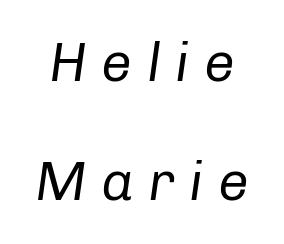
Baseline-to-baseline distance is far greater than the letter height. Rendered with sloped, italic letterforms. Summary of weight: not heavy and not bold. Looks like regular typesetting: each glyph gets only the width it needs. Underlining? Definitely not there.
